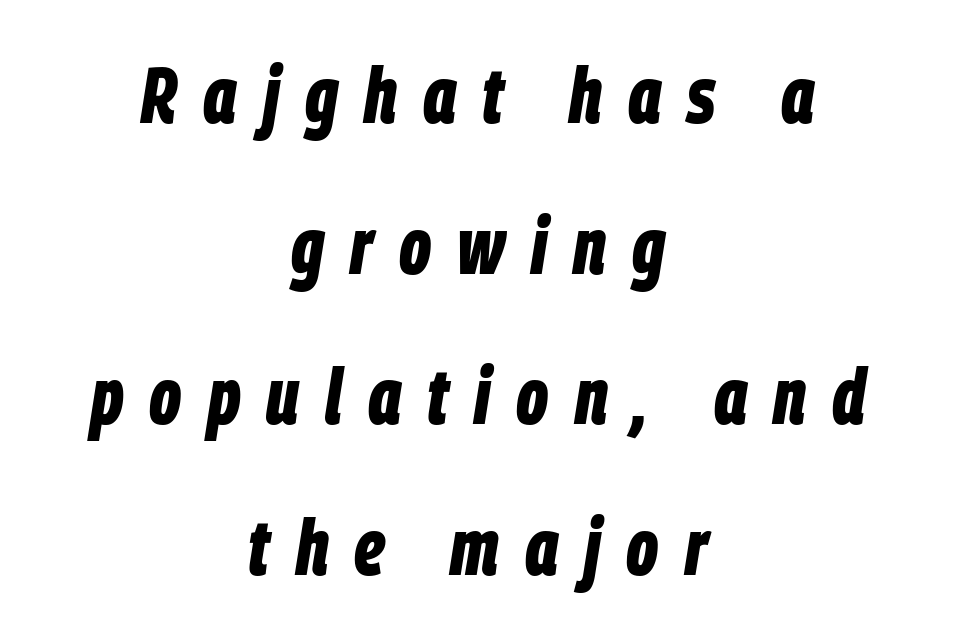
{"italic": "yes", "lean": "right", "slant_degrees": 9, "bold": "yes", "weight": "bold", "width": "condensed", "stroke_contrast": "low", "x_height": "large", "monospaced": "no", "underline": "no", "align": "center", "line_spacing": "loose", "line_spacing_ratio": 1.93, "letter_spacing": "wide", "letter_spacing_em": 0.33, "glyph_px": 78}
